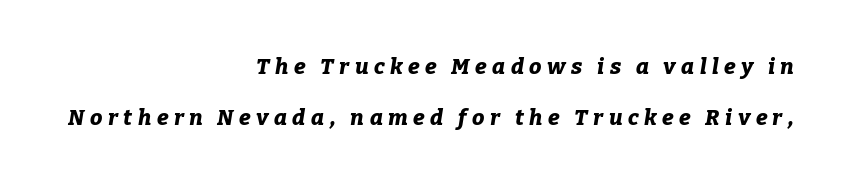
Q: Is the text bold? A: Yes.
Q: Is the text italic (slanted)? A: Yes, it leans right by about 9 degrees.
Q: Is the text underlined? A: No.
Q: How is the paragraph aligned? A: Right-aligned.
Q: Is the spacing between letters normal or unusually wide? A: Unusually wide.
Q: Is the spacing between lines tight, normal or loose? A: Loose.
